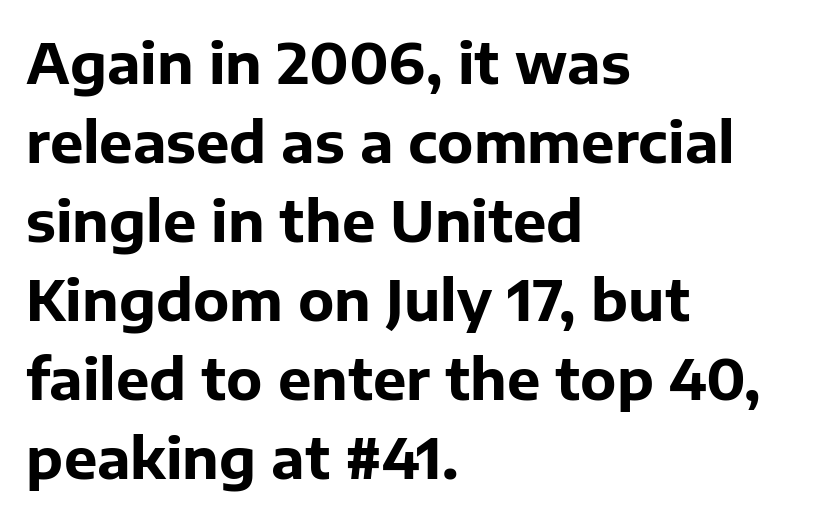
Q: Is the text bold? A: Yes.
Q: Is the text italic (slanted)? A: No, it is upright.
Q: Is the typeface a serif or a sans-serif typeface? A: Sans-serif.
Q: Is the text underlined? A: No.
Q: How is the paragraph aligned? A: Left-aligned.
Q: Is the spacing between letters normal or unusually wide? A: Normal.
Q: Is the spacing between lines tight, normal or loose? A: Normal.
Q: Width (condensed, normal, or wide)? A: Normal.
Q: Stroke contrast? A: Low.
Q: x-height? A: Medium.
Q: Monospaced? A: No.
